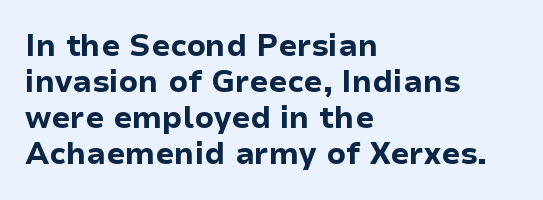
Q: Is the text bold? A: Yes.
Q: Is the text italic (slanted)? A: No, it is upright.
Q: Is the typeface a serif or a sans-serif typeface? A: Sans-serif.
Q: Is the text underlined? A: No.
Q: How is the paragraph aligned? A: Left-aligned.
Q: Is the spacing between letters normal or unusually wide? A: Normal.
Q: Width (condensed, normal, or wide)? A: Normal.
Q: Stroke contrast? A: Low.
Q: x-height? A: Medium.
Q: Monospaced? A: No.
